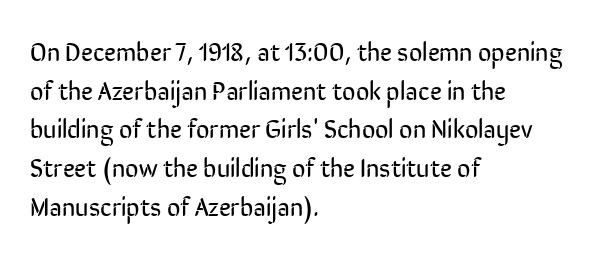
Q: Is the text bold? A: No.
Q: Is the text italic (slanted)? A: No, it is upright.
Q: Is the text underlined? A: No.
Q: How is the paragraph aligned? A: Left-aligned.
Q: Is the spacing between letters normal or unusually wide? A: Normal.
Q: Is the spacing between lines tight, normal or loose? A: Normal.
